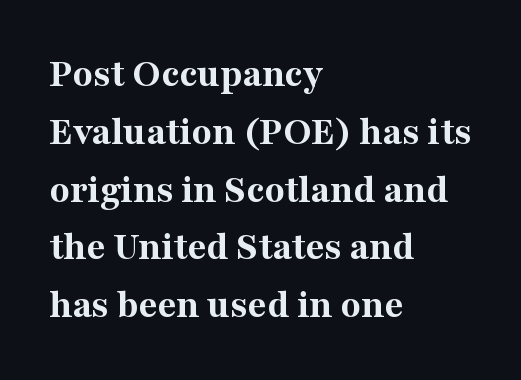
Q: Is the text bold? A: Yes.
Q: Is the text italic (slanted)? A: No, it is upright.
Q: Is the typeface a serif or a sans-serif typeface? A: Serif.
Q: Is the text underlined? A: No.
Q: How is the paragraph aligned? A: Left-aligned.
Q: Is the spacing between letters normal or unusually wide? A: Normal.
Q: Is the spacing between lines tight, normal or loose? A: Normal.
Q: Width (condensed, normal, or wide)? A: Normal.
Q: Stroke contrast? A: Medium.
Q: x-height? A: Medium.
Q: Monospaced? A: No.
